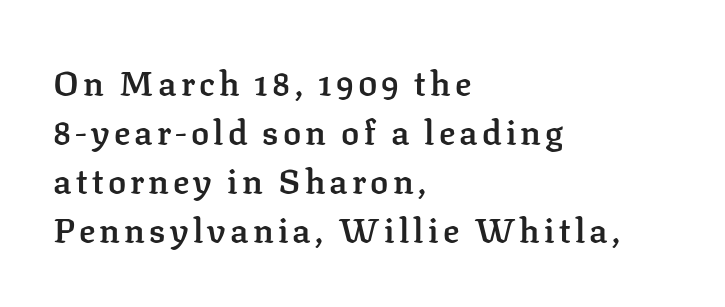
{"serif": "yes", "italic": "no", "bold": "semi", "weight": "semibold", "width": "normal", "stroke_contrast": "low", "x_height": "medium", "monospaced": "no", "underline": "no", "align": "left", "line_spacing": "normal", "line_spacing_ratio": 1.44, "glyph_px": 34}
